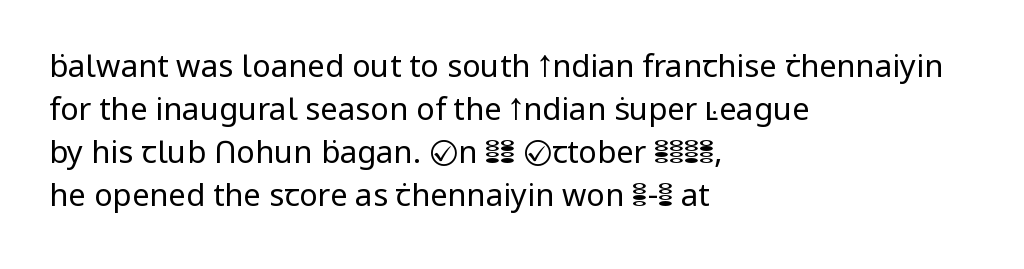
The image shows 31 px regular-weight sans-serif type, upright; set left-aligned, normal line spacing (1.39x), normal letter spacing, not underlined; low stroke contrast and a medium x-height.
